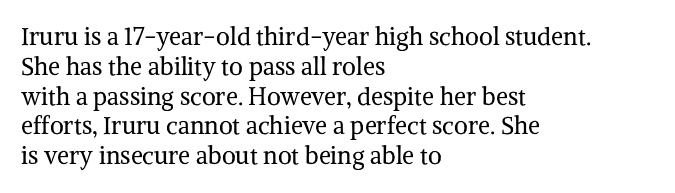
Q: Is the text bold? A: No.
Q: Is the text italic (slanted)? A: No, it is upright.
Q: Is the text underlined? A: No.
Q: How is the paragraph aligned? A: Left-aligned.
Q: Is the spacing between letters normal or unusually wide? A: Normal.
